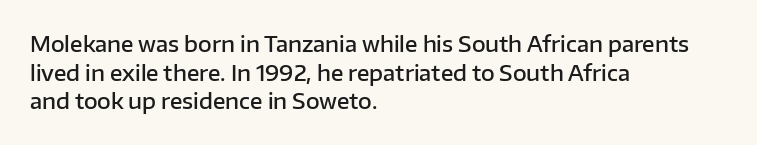
The image shows 21 px text type, upright; set left-aligned, normal line spacing (1.36x), normal letter spacing, not underlined.
